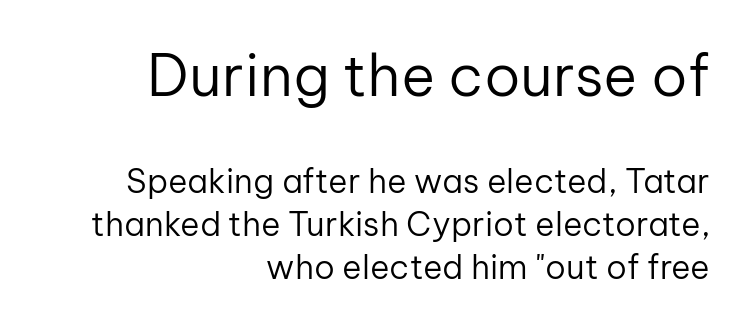
The image shows 58 px regular-weight sans-serif type, upright; set right-aligned, normal line spacing (1.3x), normal letter spacing, not underlined; the first (top) block is 1.76x larger; low stroke contrast and a medium x-height.
